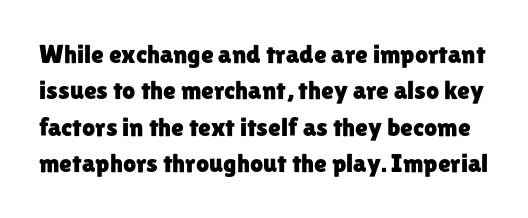
The image shows 26 px text type, upright; set normal line spacing (1.4x), normal letter spacing, not underlined.
